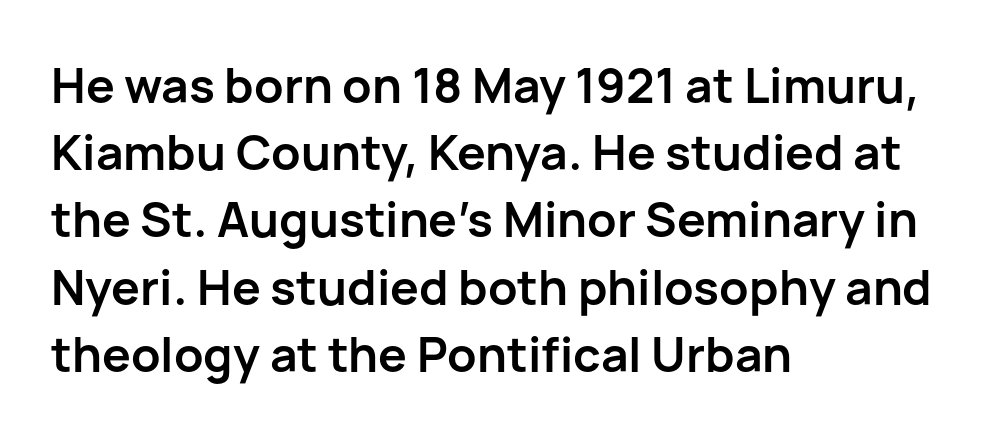
You can tell from the bare stems that sans-serif type was used. A classic flush-left, rag-right setting is used for this passage. Strokes here are thick enough to call this a true bold. Characters follow at the spacing the type designer built in. Students, observe: this is what conventionally led text looks like. The specimen omits any rule beneath the text block's lines.
